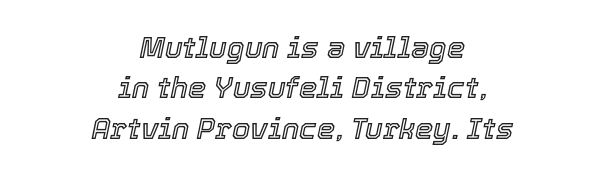
{"italic": "yes", "lean": "right", "slant_degrees": 12, "width": "normal", "x_height": "medium", "monospaced": "no", "underline": "no", "align": "center", "line_spacing": "normal", "line_spacing_ratio": 1.39, "letter_spacing": "normal", "letter_spacing_em": 0.0, "glyph_px": 29}
